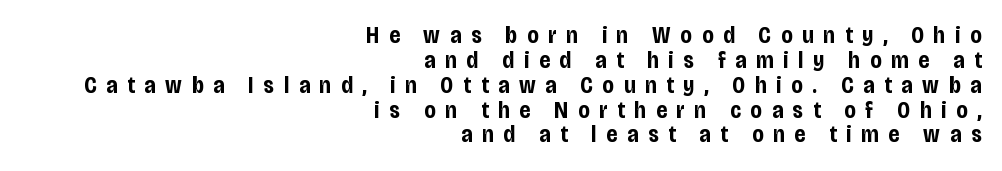
The setting favours the right margin, as signatures and pull-quotes sometimes do. Substantial extra tracking has been applied to these lines. Decoration check: the copy has no underline. No italicization has been applied; the sample stays upright. Each new line begins almost immediately beneath the previous one.
